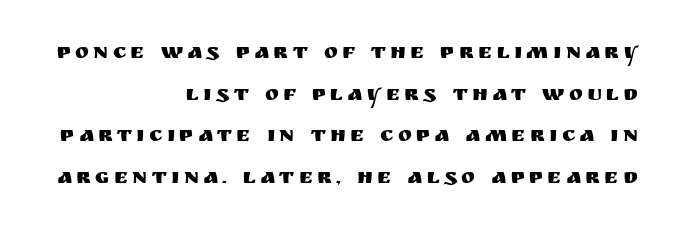
The image shows 21 px text type, upright; set right-aligned, loose line spacing (1.98x), unusually wide letter spacing (+0.21 em), not underlined.
